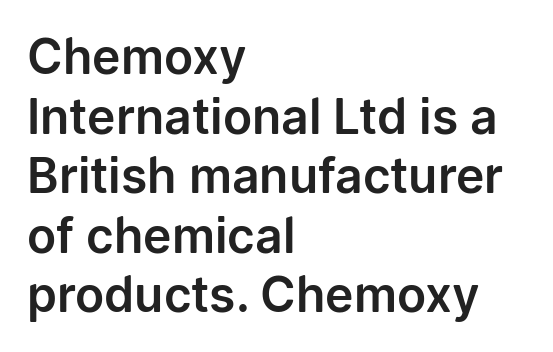
The image shows 48 px sans-serif type, upright; set left-aligned, line spacing 1.24x, normal letter spacing, not underlined; low stroke contrast and a medium x-height.
